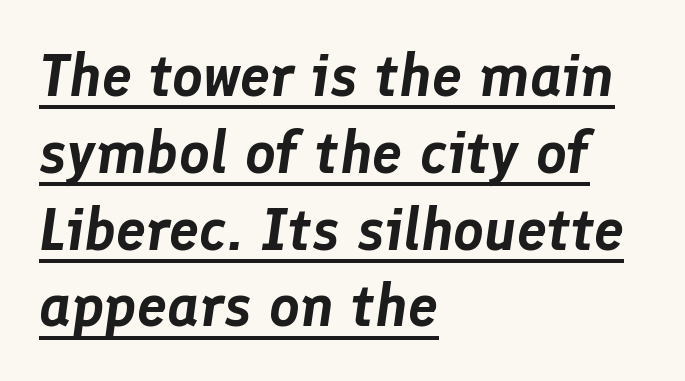
The image shows 60 px text type, italic (leaning right); set left-aligned, normal line spacing (1.28x), normal letter spacing, underlined; low stroke contrast and a medium x-height.
